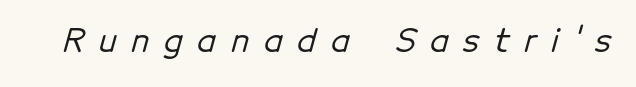
The image shows 32 px sans-serif type; set unusually wide letter spacing (+0.46 em), not underlined; low stroke contrast and a medium x-height.
